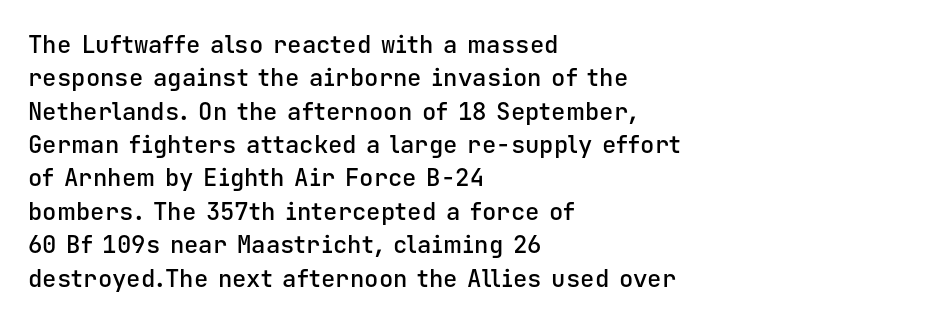
Q: Is the text bold? A: Semi-bold.
Q: Is the text italic (slanted)? A: No, it is upright.
Q: Is the text underlined? A: No.
Q: How is the paragraph aligned? A: Left-aligned.
Q: Is the spacing between letters normal or unusually wide? A: Normal.
Q: Is the spacing between lines tight, normal or loose? A: Normal.
